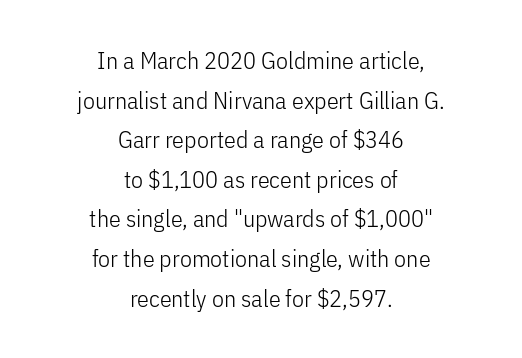
Q: Is the text bold? A: No.
Q: Is the text italic (slanted)? A: No, it is upright.
Q: Is the text underlined? A: No.
Q: How is the paragraph aligned? A: Centered.
Q: Is the spacing between letters normal or unusually wide? A: Normal.
Q: Is the spacing between lines tight, normal or loose? A: Normal.
